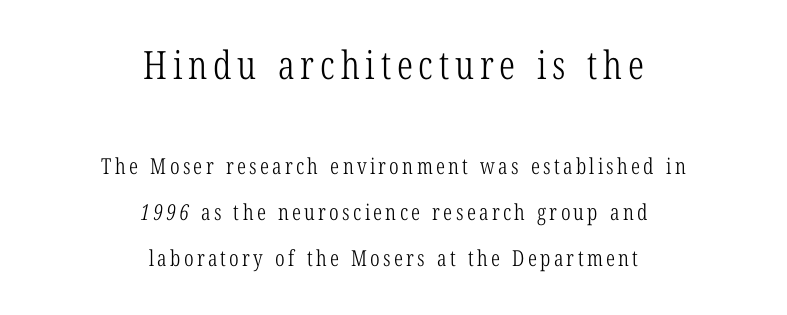
{"serif": "yes", "bold": "no", "weight": "light", "width": "condensed", "stroke_contrast": "low", "x_height": "medium", "monospaced": "no", "underline": "no", "align": "center", "line_spacing": "loose", "line_spacing_ratio": 2.1, "larger_block": "first", "size_ratio": 1.77, "glyph_px": 39}
